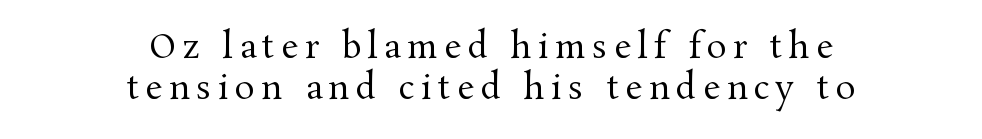
Q: Is the text bold? A: No.
Q: Is the text italic (slanted)? A: No, it is upright.
Q: Is the typeface a serif or a sans-serif typeface? A: Serif.
Q: Is the text underlined? A: No.
Q: How is the paragraph aligned? A: Centered.
Q: Is the spacing between letters normal or unusually wide? A: Unusually wide.
Q: Is the spacing between lines tight, normal or loose? A: Normal.
Q: Width (condensed, normal, or wide)? A: Normal.
Q: Stroke contrast? A: Medium.
Q: x-height? A: Medium.
Q: Monospaced? A: No.
